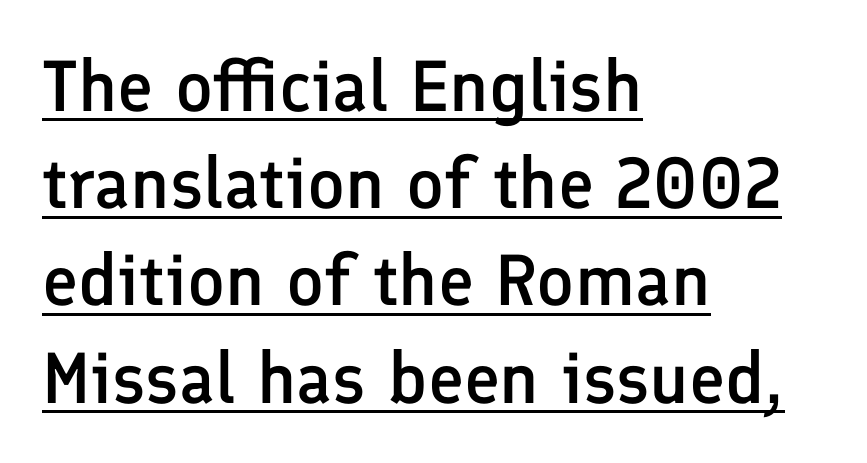
Q: Is the text bold? A: Semi-bold.
Q: Is the text italic (slanted)? A: No, it is upright.
Q: Is the typeface a serif or a sans-serif typeface? A: Sans-serif.
Q: Is the text underlined? A: Yes.
Q: How is the paragraph aligned? A: Left-aligned.
Q: Is the spacing between letters normal or unusually wide? A: Normal.
Q: Is the spacing between lines tight, normal or loose? A: Normal.
Q: Width (condensed, normal, or wide)? A: Normal.
Q: Stroke contrast? A: Low.
Q: x-height? A: Medium.
Q: Monospaced? A: No.
